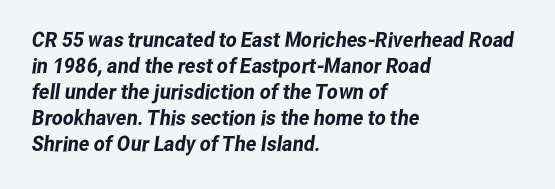
Short and long lines alike share a common starting point at left. Nobody touched the tracking dial on this one. The string is rendered with underlining switched off.
